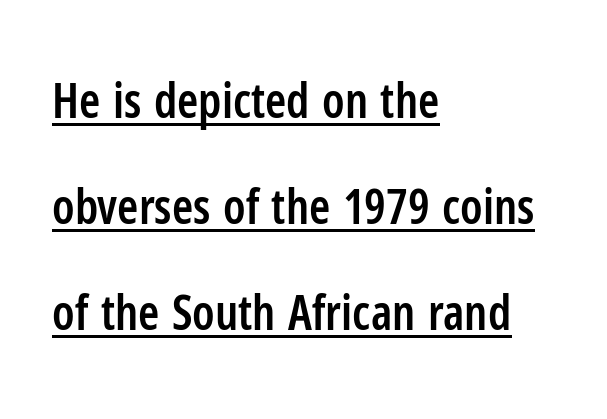
Q: Is the text bold? A: Semi-bold.
Q: Is the text italic (slanted)? A: No, it is upright.
Q: Is the typeface a serif or a sans-serif typeface? A: Sans-serif.
Q: Is the text underlined? A: Yes.
Q: How is the paragraph aligned? A: Left-aligned.
Q: Is the spacing between letters normal or unusually wide? A: Normal.
Q: Is the spacing between lines tight, normal or loose? A: Loose.
Q: Width (condensed, normal, or wide)? A: Condensed.
Q: Stroke contrast? A: Low.
Q: x-height? A: Medium.
Q: Monospaced? A: No.
